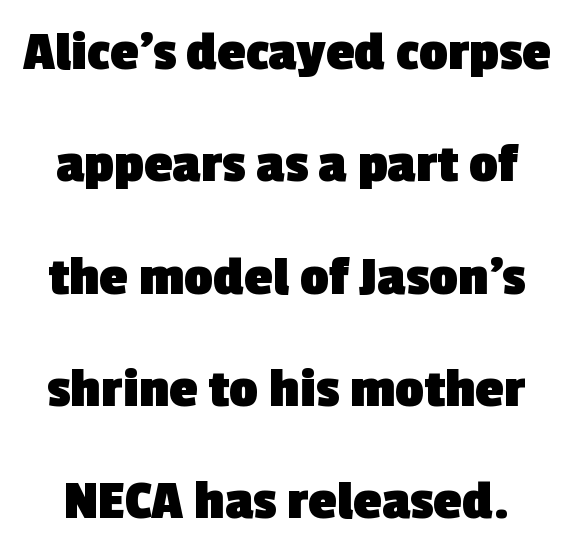
The image shows 57 px heavy sans-serif type; set loose line spacing (1.97x), normal letter spacing, not underlined; a medium x-height.
